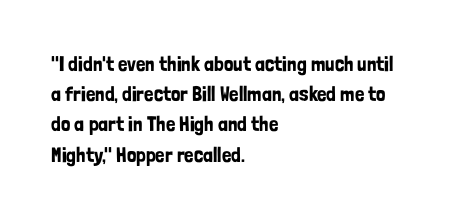
Q: Is the text italic (slanted)? A: No, it is upright.
Q: Is the text underlined? A: No.
Q: How is the paragraph aligned? A: Left-aligned.
Q: Is the spacing between letters normal or unusually wide? A: Normal.
Q: Is the spacing between lines tight, normal or loose? A: Normal.
